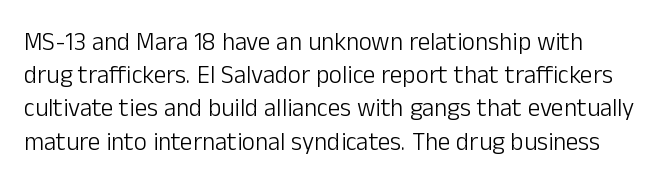
Q: Is the text bold? A: No.
Q: Is the text italic (slanted)? A: No, it is upright.
Q: Is the text underlined? A: No.
Q: Is the spacing between letters normal or unusually wide? A: Normal.
Q: Is the spacing between lines tight, normal or loose? A: Normal.
